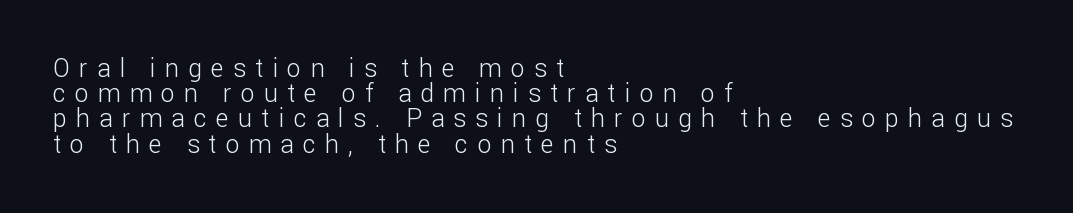
{"italic": "no", "bold": "no", "underline": "no", "align": "left", "line_spacing": "tight", "line_spacing_ratio": 1.01, "letter_spacing": "wide", "letter_spacing_em": 0.37, "glyph_px": 25}
